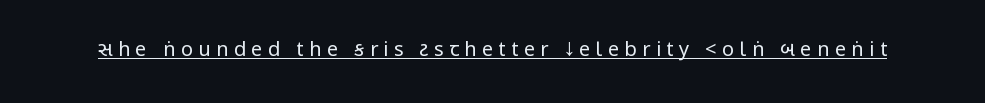
Heaviness? Minimal to ordinary, like unemphasized prose. Every stem runs plumb, perpendicular to the baseline. You can see a thin bar hugging the bottom of the glyphs. Inter-character spacing is expanded well beyond the font's built-in metrics.
